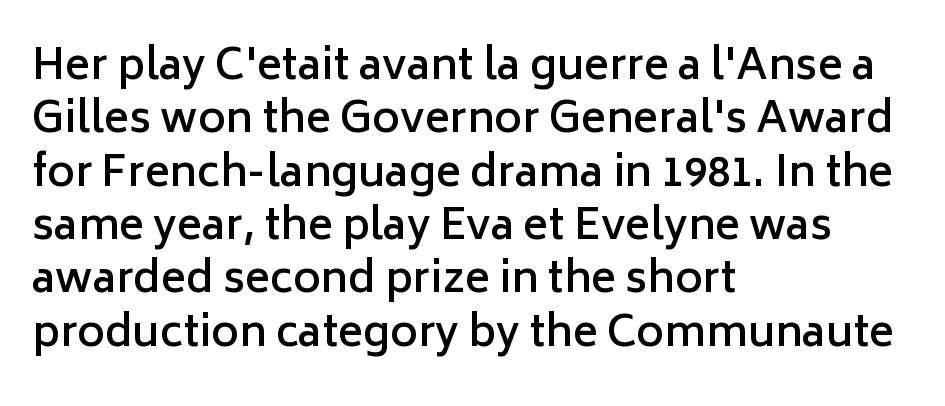
The image shows 42 px semibold sans-serif type, upright; set left-aligned, normal line spacing (1.27x), normal letter spacing, not underlined; low stroke contrast and a medium x-height.
